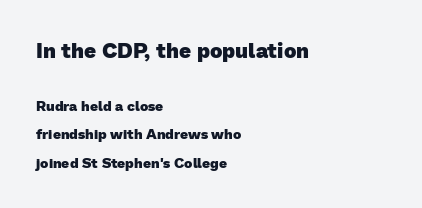
{"bold": "yes", "underline": "no", "align": "left", "line_spacing": "loose", "line_spacing_ratio": 2.04, "letter_spacing": "normal", "letter_spacing_em": 0.0, "larger_block": "first", "size_ratio": 1.5, "glyph_px": 21}
